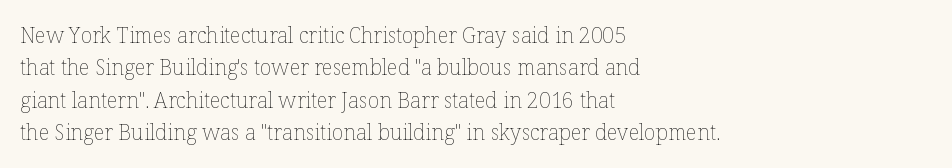
{"italic": "no", "bold": "no", "underline": "no", "align": "left", "line_spacing": "normal", "line_spacing_ratio": 1.54, "letter_spacing": "normal", "letter_spacing_em": 0.0, "glyph_px": 21}
